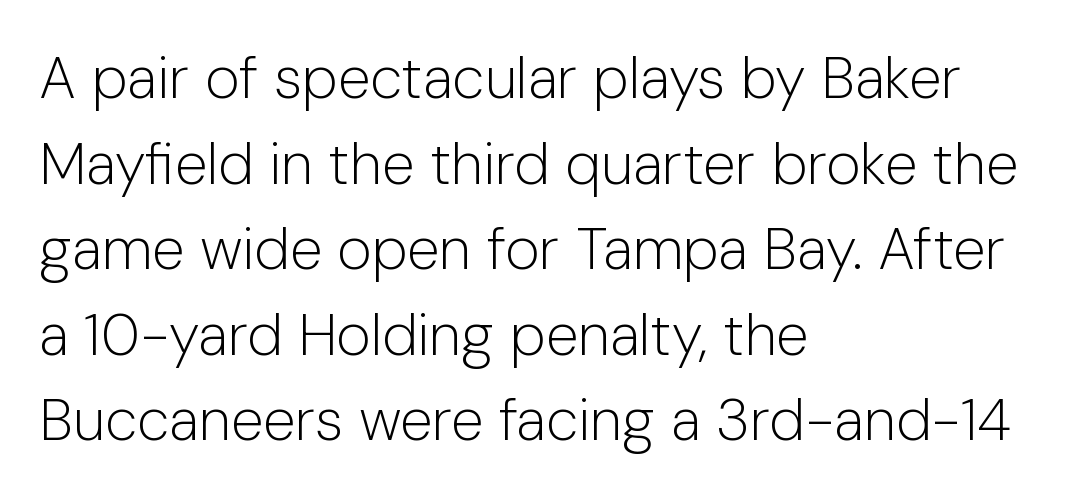
{"serif": "no", "italic": "no", "bold": "no", "weight": "light", "width": "normal", "stroke_contrast": "low", "x_height": "medium", "monospaced": "no", "underline": "no", "align": "left", "line_spacing": "normal", "line_spacing_ratio": 1.45, "letter_spacing": "normal", "letter_spacing_em": 0.0, "glyph_px": 59}
